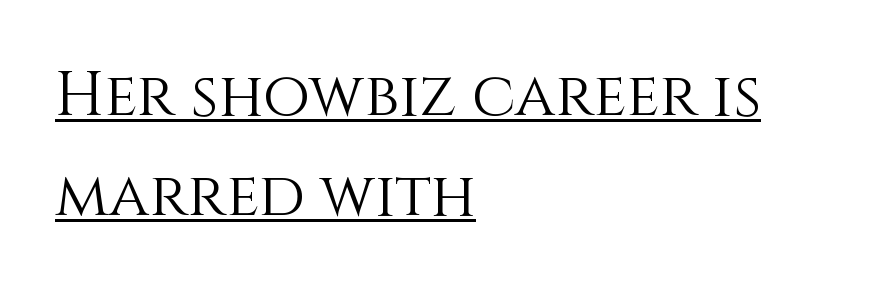
The image shows 61 px light type, upright; set left-aligned, normal line spacing (1.64x), normal letter spacing, underlined; a large x-height.
